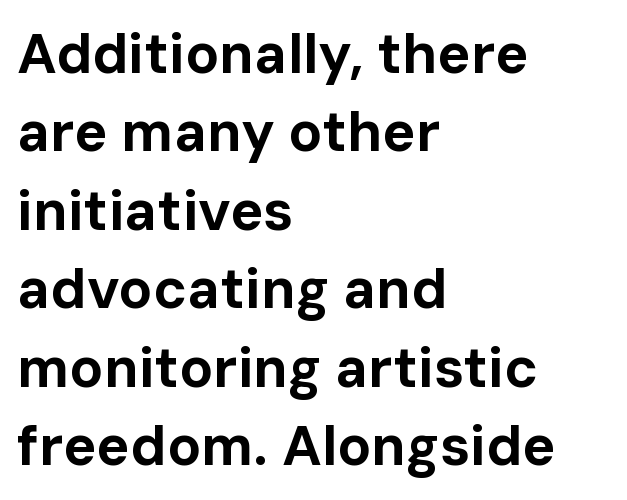
I'd call this a sans setting — the letters go barefoot. Casual observation: everything's shoved over to the left. Italic? Not at all — the glyphs are vertical. Line spacing here is normal. Each word holds together tightly as a unit, with standard inter-letter gaps.
